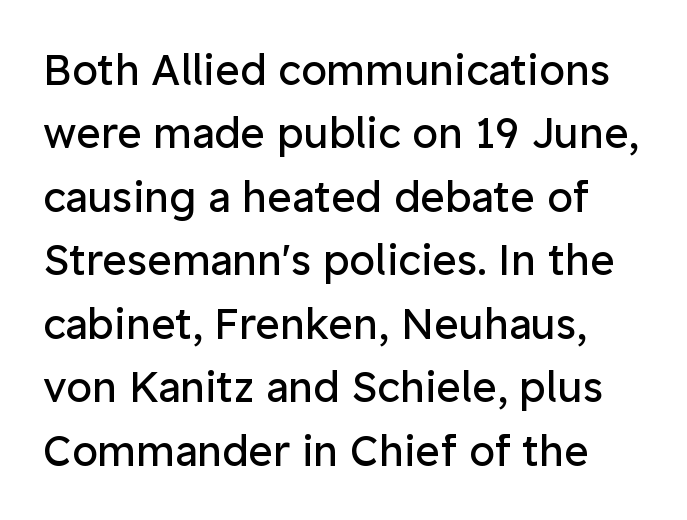
{"serif": "no", "italic": "no", "bold": "no", "weight": "regular", "width": "normal", "stroke_contrast": "low", "x_height": "medium", "monospaced": "no", "underline": "no", "line_spacing": "normal", "line_spacing_ratio": 1.51, "letter_spacing": "normal", "letter_spacing_em": 0.0, "glyph_px": 42}
